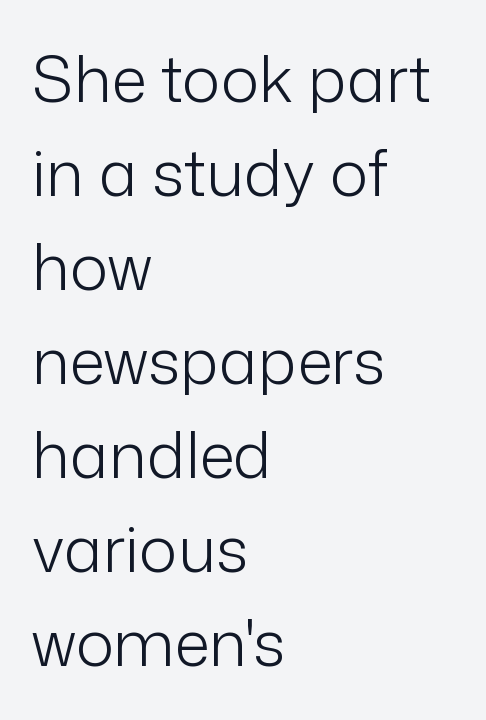
Nothing unusual about the tracking: characters are spaced as the font intends. Heft: none added — not bold. The type family on display is of the sans-serif kind. The passage shown is not underscored anywhere.
